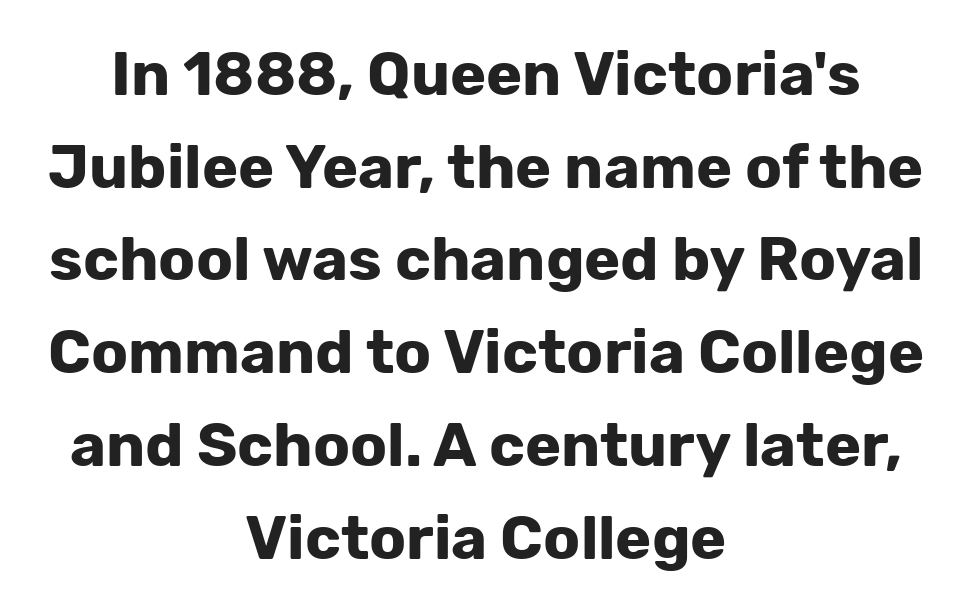
{"serif": "no", "italic": "no", "bold": "yes", "weight": "bold", "width": "normal", "stroke_contrast": "low", "x_height": "medium", "monospaced": "no", "underline": "no", "align": "center", "line_spacing": "normal", "line_spacing_ratio": 1.52, "letter_spacing": "normal", "letter_spacing_em": 0.0, "glyph_px": 61}
